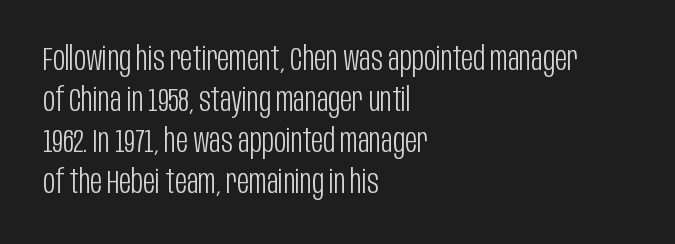
The image shows 33 px light, condensed sans-serif type, upright; set left-aligned, line spacing 1.24x, normal letter spacing, not underlined; low stroke contrast and a large x-height.
